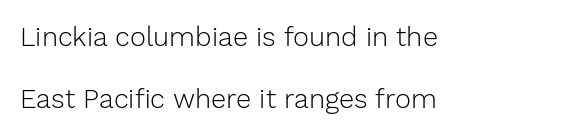
This sample is left-justified, so line endings fall wherever the words run out. Check the space under the baseline: it is left empty. In terms of leading, this rendering errs on the spacious side. No italicization has been applied; the sample stays upright. The letterforms sit shoulder to shoulder at normal distance.
